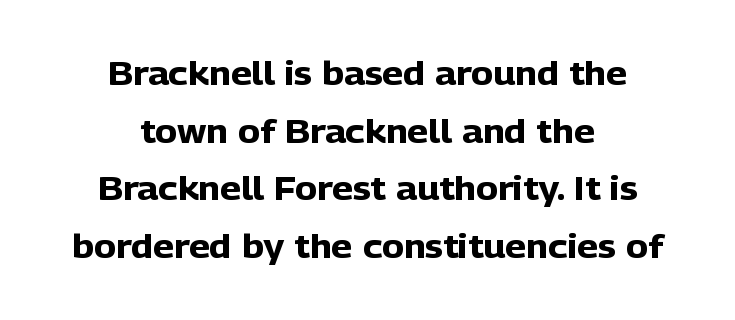
Q: Is the text bold? A: Yes.
Q: Is the text italic (slanted)? A: No, it is upright.
Q: Is the typeface a serif or a sans-serif typeface? A: Sans-serif.
Q: Is the text underlined? A: No.
Q: How is the paragraph aligned? A: Centered.
Q: Is the spacing between letters normal or unusually wide? A: Normal.
Q: Width (condensed, normal, or wide)? A: Normal.
Q: Stroke contrast? A: Low.
Q: x-height? A: Medium.
Q: Monospaced? A: No.
